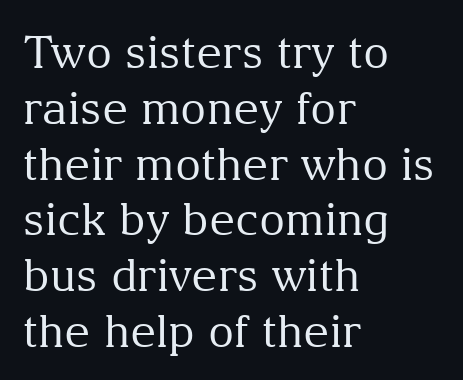
Only glyphs here, with clear space below each row. Horizontal alignment here is leftward, the default for most running prose. A typesetter would call this proportional, since set widths differ per character. No extra tracking has been applied to these lines. The font is comparable to plain body text, perhaps lighter.
